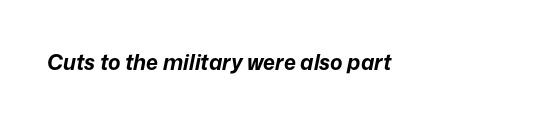
The image shows 21 px bold type, italic (leaning right); set normal letter spacing, not underlined.
